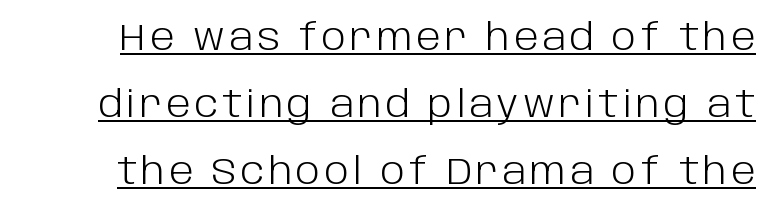
The image shows 37 px light sans-serif type, upright; set line spacing 1.81x, underlined; low stroke contrast and a large x-height.
